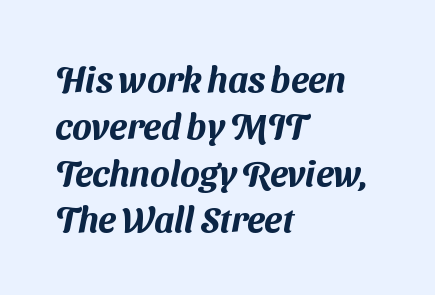
Q: Is the typeface a serif or a sans-serif typeface? A: Sans-serif.
Q: Is the text underlined? A: No.
Q: How is the paragraph aligned? A: Left-aligned.
Q: Is the spacing between letters normal or unusually wide? A: Normal.
Q: Is the spacing between lines tight, normal or loose? A: Normal.
Q: Width (condensed, normal, or wide)? A: Normal.
Q: Stroke contrast? A: Medium.
Q: x-height? A: Medium.
Q: Monospaced? A: No.
